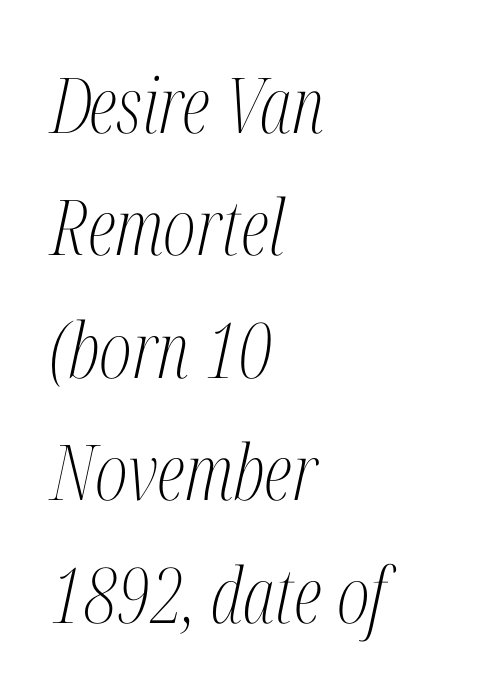
The image shows 77 px light, condensed serif type, italic (leaning right); set left-aligned, normal line spacing (1.59x), normal letter spacing, not underlined; medium stroke contrast and a medium x-height.
